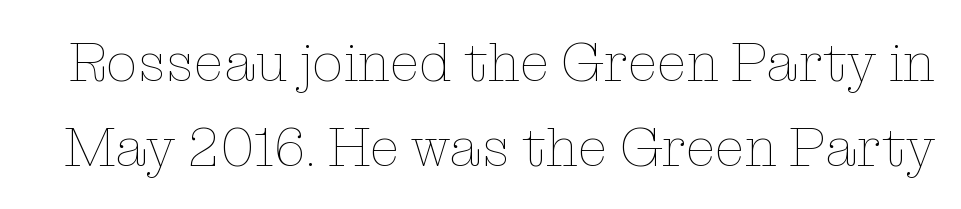
Looks like regular typesetting: each glyph gets only the width it needs. Honestly, there is no underline to notice here at all. Leading: standard. Heft: none added — not bold. Does extra space separate the letters? No, they use regular spacing.
